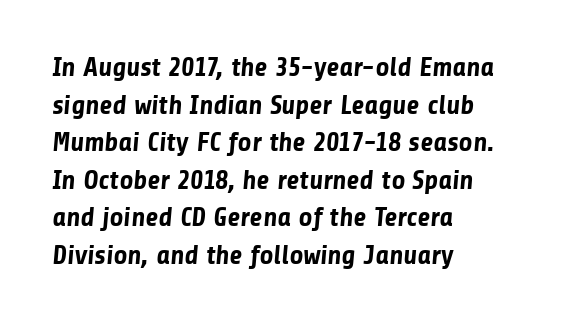
Q: Is the text bold? A: Yes.
Q: Is the text underlined? A: No.
Q: How is the paragraph aligned? A: Left-aligned.
Q: Is the spacing between letters normal or unusually wide? A: Normal.
Q: Is the spacing between lines tight, normal or loose? A: Normal.
